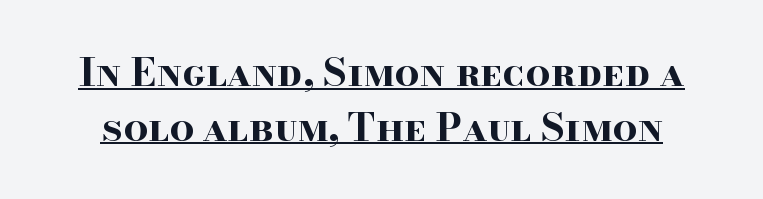
Q: Is the text bold? A: Yes.
Q: Is the text italic (slanted)? A: No, it is upright.
Q: Is the typeface a serif or a sans-serif typeface? A: Serif.
Q: Is the text underlined? A: Yes.
Q: Is the spacing between letters normal or unusually wide? A: Normal.
Q: Is the spacing between lines tight, normal or loose? A: Normal.
Q: Width (condensed, normal, or wide)? A: Wide.
Q: Stroke contrast? A: High.
Q: x-height? A: Small.
Q: Monospaced? A: No.
